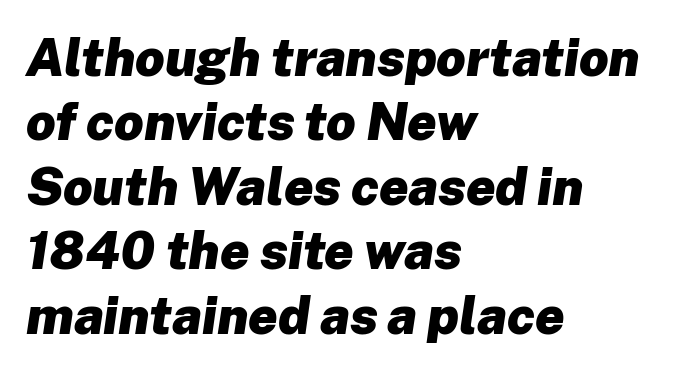
Think of a printed novel: that variable character pitch is what you see here. Does the copy run flush right? No — it runs flush left. Observe the ordinary spacing: letters are neighbours, not strangers. This rendering features lettering with no underline.
